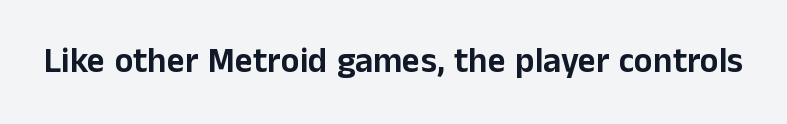
The image shows 35 px sans-serif type, upright; set normal letter spacing, not underlined; low stroke contrast and a medium x-height.
